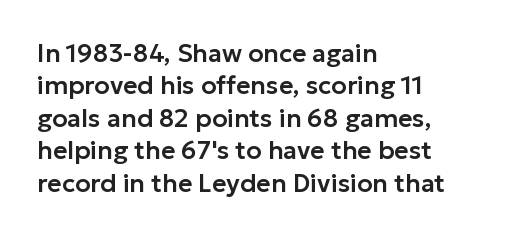
The image shows 25 px text type, upright; set left-aligned, normal line spacing (1.3x), normal letter spacing, not underlined.
